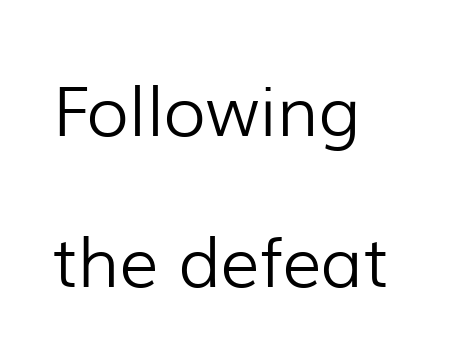
The axis of the letterforms is exactly vertical. Each letter keeps its own natural width here, so spacing adapts to shape. Honestly, there is no underline to notice here at all. Reading down the column, the eye jumps a long way to each next line. How are the letters spaced? Ordinarily, with no added tracking. The face used here is a sans, in the tradition of grotesques and geometrics.
